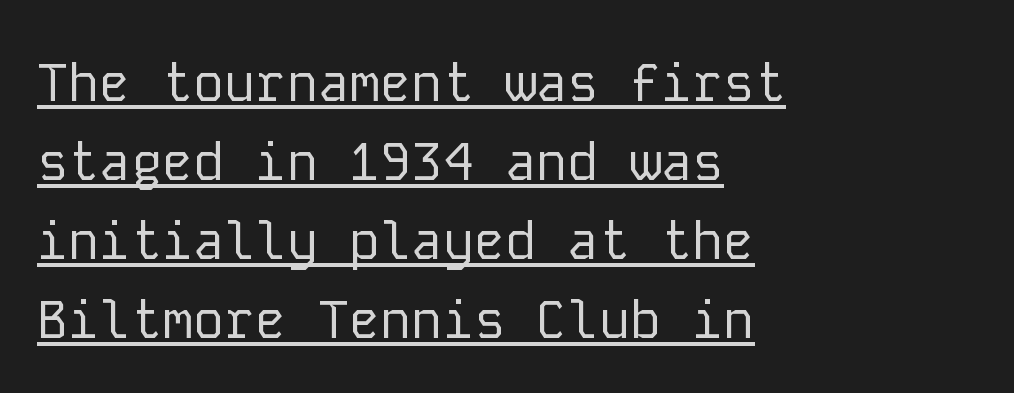
The rendering uses a moderate line-height, typical for paragraphs. This is roman type, the default non-slanted kind. Leftover space on each line is placed entirely after the last word. Heaviness? Minimal to ordinary, like unemphasized prose. This rendering leaves character spacing at its baseline value.
